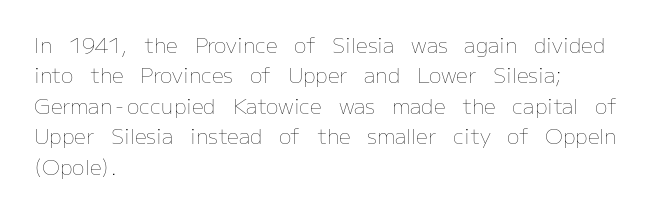
Letter spacing: default. Ink coverage per letter is moderate at most. The rag falls on the right side of this text block. Descenders are the only things crossing below the line. This block has exactly the height ordinary leading produces. This is the regular roman posture of the typeface.
